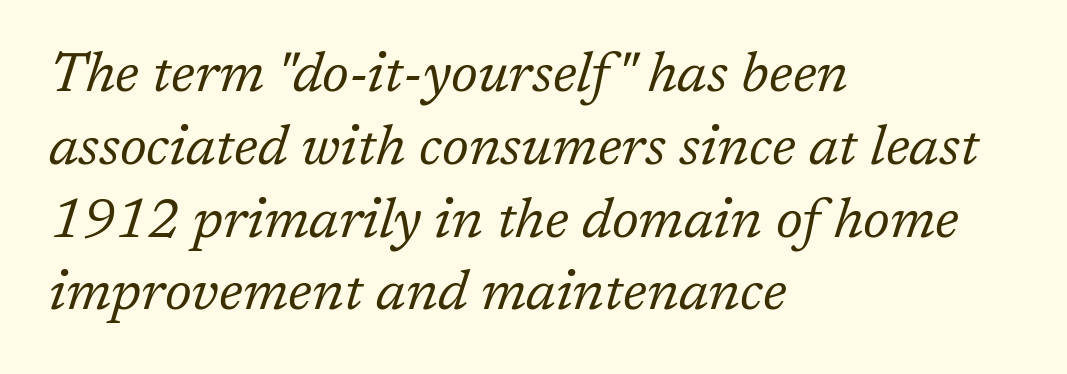
To sum up the face: it has serifs. The glyphs are unaccompanied by any horizontal stroke below them. Does the copy run flush right? No — it runs flush left. These lines are rendered in a variable-pitch font.
